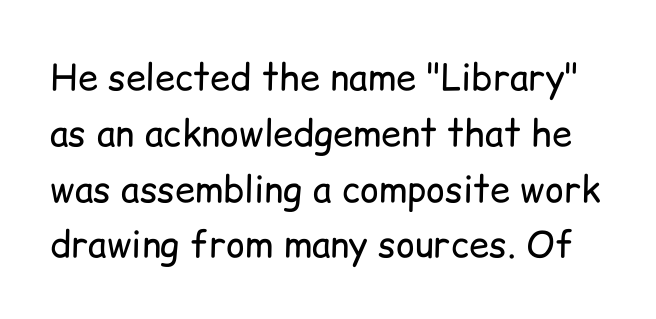
The image shows 36 px regular-weight sans-serif type, upright; set normal line spacing (1.55x), normal letter spacing, not underlined; low stroke contrast and a medium x-height.
